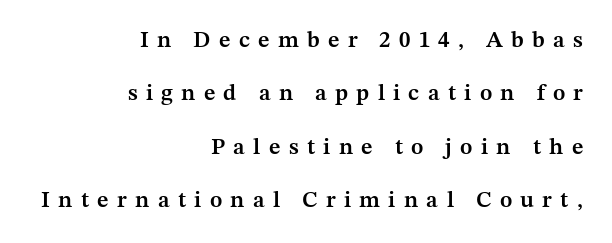
{"italic": "no", "bold": "semi", "underline": "no", "align": "right", "line_spacing": "loose", "line_spacing_ratio": 2.32, "letter_spacing": "wide", "letter_spacing_em": 0.36, "glyph_px": 23}
